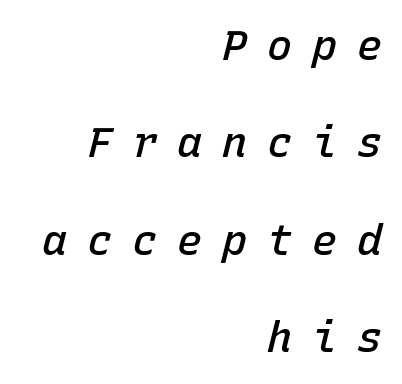
Glyph-to-glyph distance is far greater than everyday printed text. These lines carry some extra weight — a demibold, not a full bold. This sample trades compactness for vertical openness between lines. Just letters on the line, the space beneath them empty. The passage shown is typed in a monospace face where columns stay perfectly aligned. The letters are slanted; this is an italic face.
